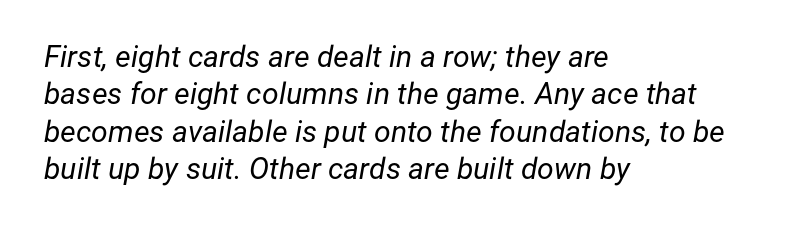
Q: Is the text bold? A: No.
Q: Is the text italic (slanted)? A: Yes, it leans right by about 12 degrees.
Q: Is the text underlined? A: No.
Q: How is the paragraph aligned? A: Left-aligned.
Q: Is the spacing between letters normal or unusually wide? A: Normal.
Q: Is the spacing between lines tight, normal or loose? A: Normal.
Q: Width (condensed, normal, or wide)? A: Normal.
Q: Stroke contrast? A: Low.
Q: x-height? A: Medium.
Q: Monospaced? A: No.
